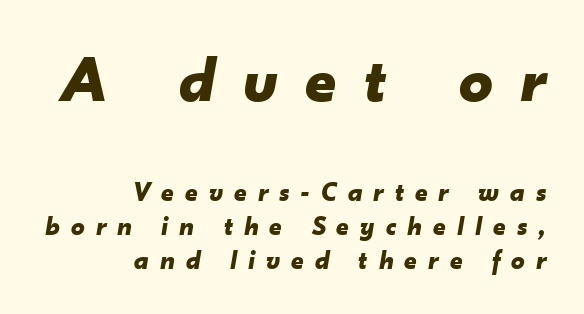
Right-aligned paragraph, ragged on the left. Heft: maximum for text — a bold. The upper block of text is set noticeably larger than the block beneath it. Proportional: the letters do not fall into vertical columns. Posture: slanted. Someone cranked the tracking dial way up on this one.
